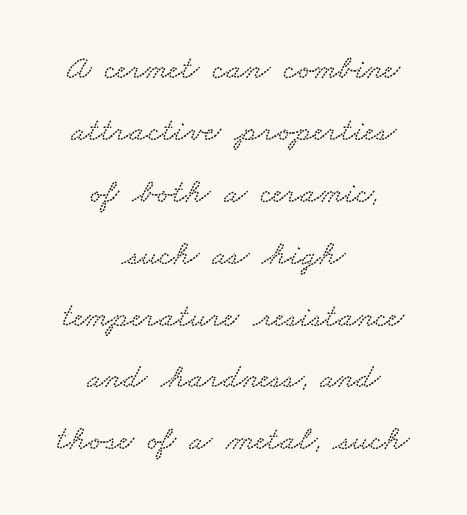
{"width": "wide", "stroke_contrast": "low", "x_height": "small", "monospaced": "no", "underline": "no", "align": "center", "line_spacing_ratio": 1.82, "letter_spacing": "normal", "letter_spacing_em": 0.0, "glyph_px": 34}
